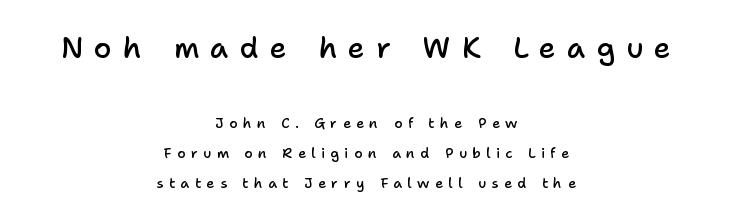
Q: Is the text bold? A: Semi-bold.
Q: Is the text italic (slanted)? A: No, it is upright.
Q: Is the typeface a serif or a sans-serif typeface? A: Sans-serif.
Q: Is the text underlined? A: No.
Q: How is the paragraph aligned? A: Centered.
Q: Is the spacing between letters normal or unusually wide? A: Unusually wide.
Q: Is the spacing between lines tight, normal or loose? A: Loose.
Q: Which block of text is set in a larger size, the first (top) or the second (bottom)? A: The first (top) one.
Q: Width (condensed, normal, or wide)? A: Normal.
Q: Stroke contrast? A: Low.
Q: x-height? A: Medium.
Q: Monospaced? A: No.
